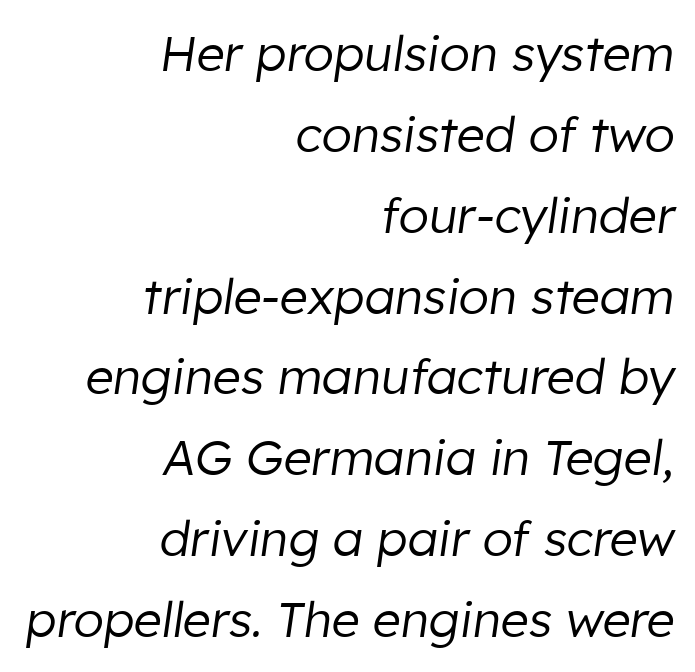
Q: Is the text bold? A: No.
Q: Is the text italic (slanted)? A: Yes, it leans right by about 8 degrees.
Q: Is the text underlined? A: No.
Q: How is the paragraph aligned? A: Right-aligned.
Q: Is the spacing between letters normal or unusually wide? A: Normal.
Q: Is the spacing between lines tight, normal or loose? A: Normal.
Q: Width (condensed, normal, or wide)? A: Normal.
Q: Stroke contrast? A: Low.
Q: x-height? A: Medium.
Q: Monospaced? A: No.
